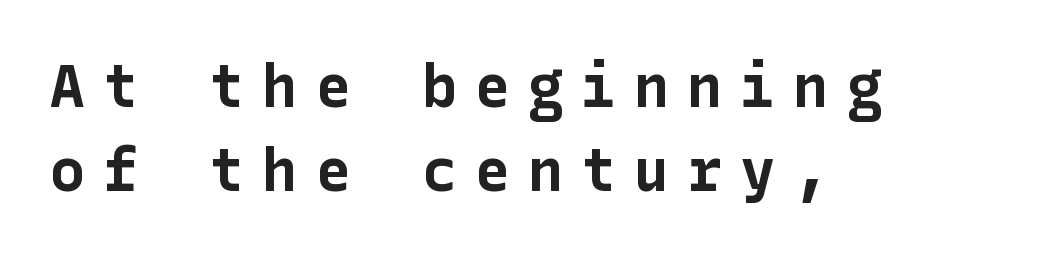
The image shows 59 px bold sans-serif type, upright; set left-aligned, normal line spacing (1.43x), unusually wide letter spacing (+0.3 em), not underlined; low stroke contrast and a medium x-height.
